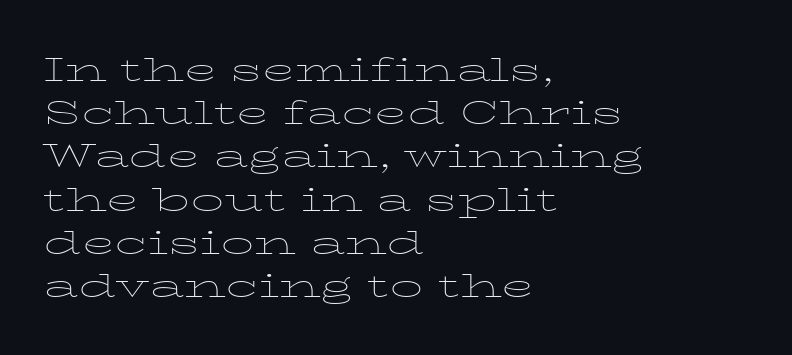
The line-height multiplier appears to be the usual default. Check under the words: just untouched page. Stroke mass is kept to a normal reading level or below. Letter spacing: default. The lettering holds an erect, upright posture throughout. The text was rendered using a seriffed face with decorative stroke endings.
